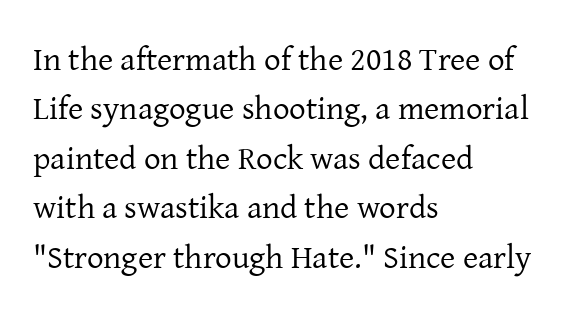
The image shows 33 px regular-weight serif type, upright; set left-aligned, normal line spacing (1.5x), normal letter spacing, not underlined; low stroke contrast and a medium x-height.
